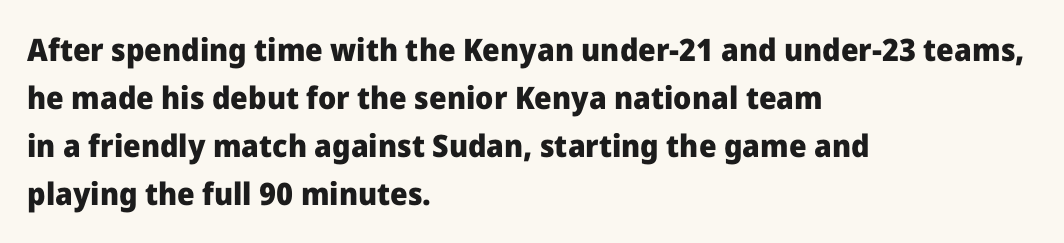
Q: Is the text bold? A: Yes.
Q: Is the text italic (slanted)? A: No, it is upright.
Q: Is the typeface a serif or a sans-serif typeface? A: Sans-serif.
Q: Is the text underlined? A: No.
Q: How is the paragraph aligned? A: Left-aligned.
Q: Is the spacing between letters normal or unusually wide? A: Normal.
Q: Is the spacing between lines tight, normal or loose? A: Normal.
Q: Width (condensed, normal, or wide)? A: Normal.
Q: Stroke contrast? A: Low.
Q: x-height? A: Medium.
Q: Monospaced? A: No.
